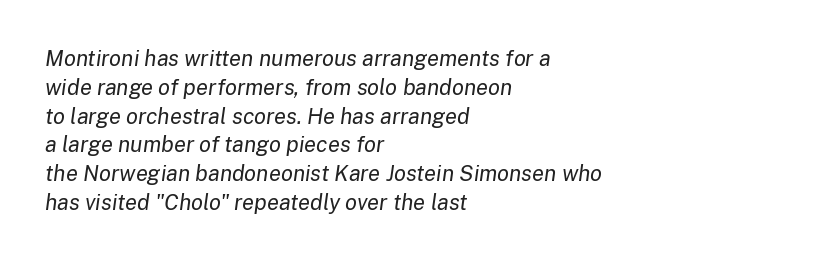
Q: Is the text bold? A: No.
Q: Is the text italic (slanted)? A: Yes, it leans right by about 8 degrees.
Q: Is the text underlined? A: No.
Q: How is the paragraph aligned? A: Left-aligned.
Q: Is the spacing between letters normal or unusually wide? A: Normal.
Q: Is the spacing between lines tight, normal or loose? A: Normal.
